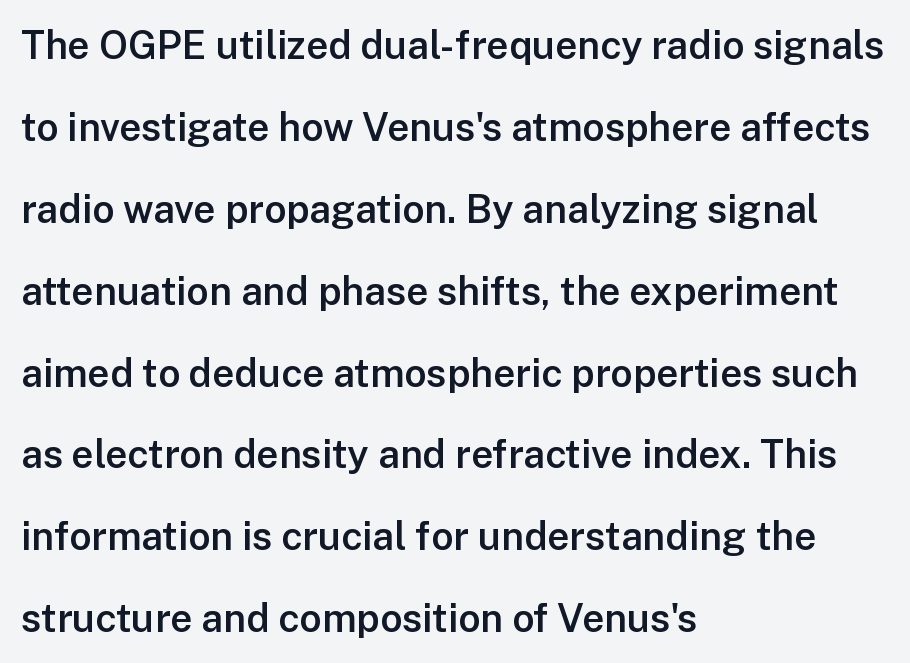
{"serif": "no", "italic": "no", "bold": "semi", "weight": "semibold", "width": "normal", "stroke_contrast": "low", "x_height": "medium", "monospaced": "no", "underline": "no", "align": "left", "line_spacing": "loose", "line_spacing_ratio": 2.1, "letter_spacing": "normal", "letter_spacing_em": 0.0, "glyph_px": 39}
